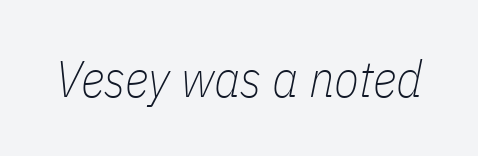
No letter is thick-stroked: the sample isn't bold. Is the type slanted? Yes — the strokes lean at a clear angle. Check the space under the baseline: it is left empty. The passage shown is typed in a proportional face where columns would drift.
